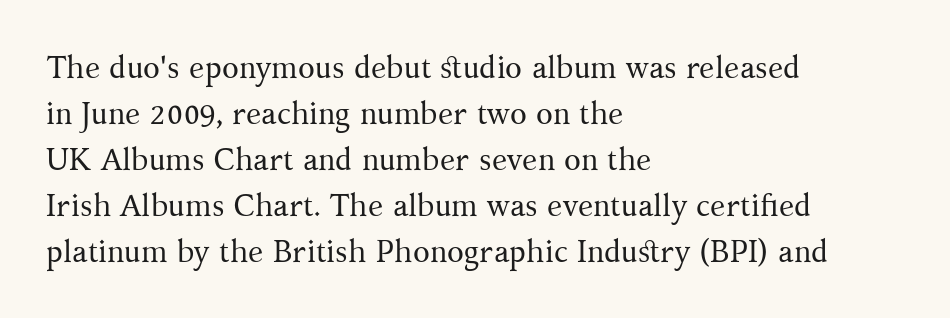
The image shows 31 px regular-weight serif type, upright; set left-aligned, normal line spacing (1.48x), normal letter spacing, not underlined; medium stroke contrast and a medium x-height.
